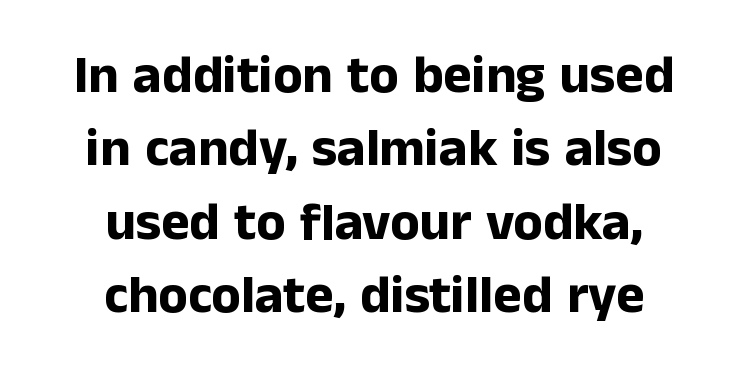
{"serif": "no", "italic": "no", "bold": "yes", "weight": "bold", "width": "normal", "stroke_contrast": "low", "x_height": "medium", "monospaced": "no", "underline": "no", "align": "center", "line_spacing": "normal", "line_spacing_ratio": 1.36, "letter_spacing": "normal", "letter_spacing_em": 0.0, "glyph_px": 54}
